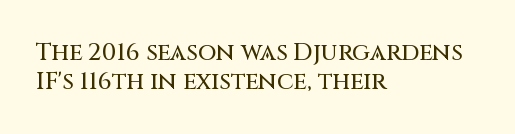
If you drew a ruler down the left edge, every line would touch it. Here the glyphs are tracked normally, forming tight word shapes. Posture: vertical. Anything drawn beneath the words? Only blank space.
